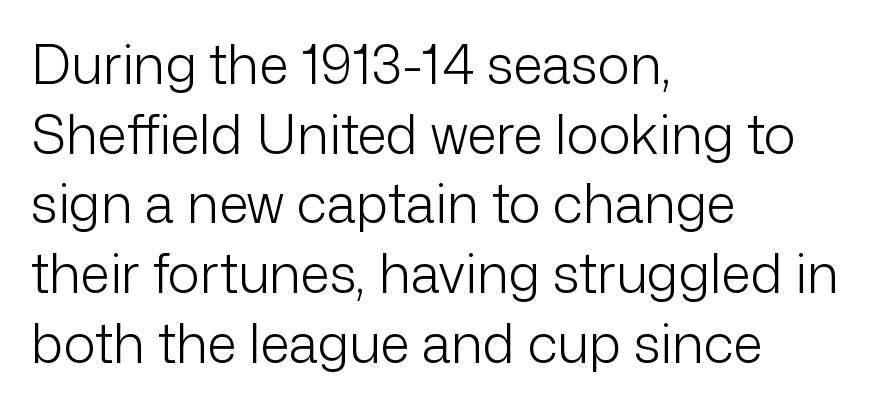
The image shows 54 px light sans-serif type, upright; set left-aligned, normal line spacing (1.29x), normal letter spacing, not underlined; low stroke contrast and a medium x-height.
